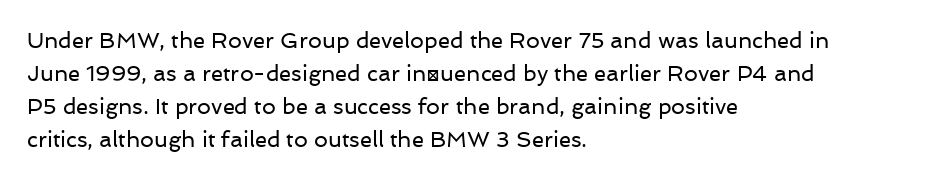
The image shows 22 px text type, upright; set left-aligned, normal line spacing (1.5x), normal letter spacing, not underlined.
